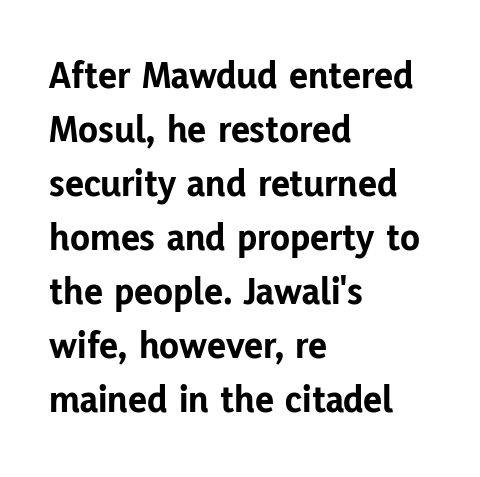
{"serif": "no", "italic": "no", "bold": "yes", "weight": "bold", "width": "normal", "stroke_contrast": "low", "x_height": "medium", "monospaced": "no", "underline": "no", "align": "left", "line_spacing": "normal", "line_spacing_ratio": 1.35, "letter_spacing": "normal", "letter_spacing_em": 0.0, "glyph_px": 40}
